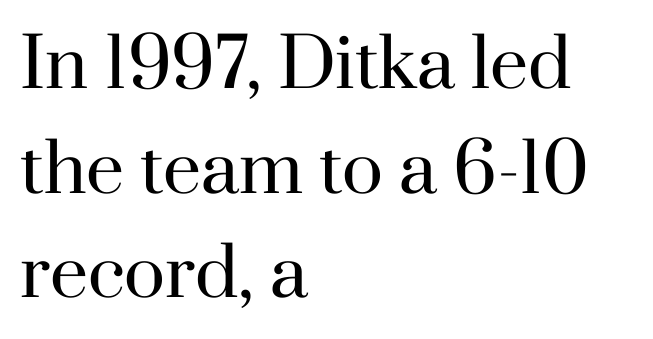
The face used here is rendered with its standard letterfit. Has an underline been added? It has not. Teacher's note: observe the even left margin — that is flush-left alignment. Weight: in the light-to-regular range. The font family rendered here belongs to the serif group.
